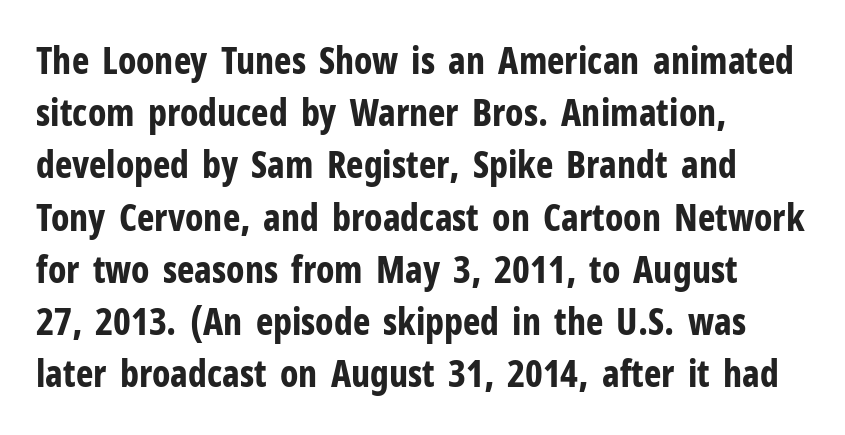
Q: Is the text bold? A: Yes.
Q: Is the text italic (slanted)? A: No, it is upright.
Q: Is the typeface a serif or a sans-serif typeface? A: Sans-serif.
Q: Is the text underlined? A: No.
Q: How is the paragraph aligned? A: Left-aligned.
Q: Is the spacing between letters normal or unusually wide? A: Normal.
Q: Is the spacing between lines tight, normal or loose? A: Normal.
Q: Width (condensed, normal, or wide)? A: Condensed.
Q: Stroke contrast? A: Low.
Q: x-height? A: Medium.
Q: Monospaced? A: No.
